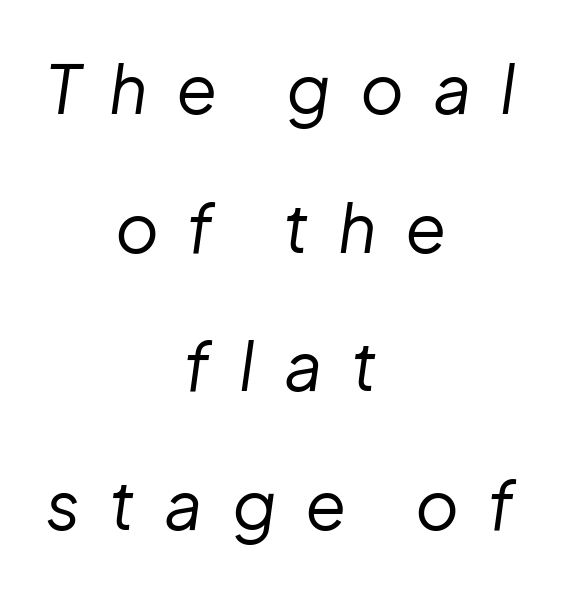
Q: Is the text bold? A: No.
Q: Is the text italic (slanted)? A: Yes, it leans right by about 8 degrees.
Q: Is the text underlined? A: No.
Q: How is the paragraph aligned? A: Centered.
Q: Is the spacing between letters normal or unusually wide? A: Unusually wide.
Q: Is the spacing between lines tight, normal or loose? A: Loose.
Q: Width (condensed, normal, or wide)? A: Normal.
Q: Stroke contrast? A: Low.
Q: x-height? A: Medium.
Q: Monospaced? A: No.
